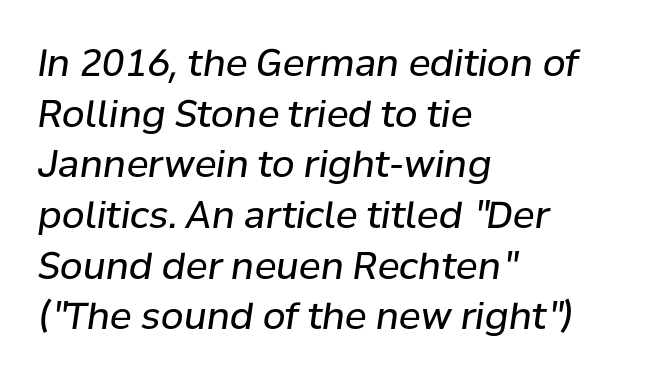
You could not count columns in this text — the font is proportionally spaced. Students, observe: this is what conventionally led text looks like. Tracking here is standard; glyphs follow each other at the usual distance. Each row of text sits above clean, open space. Is the stroke heavy? The answer is a plain regular-or-lighter.
